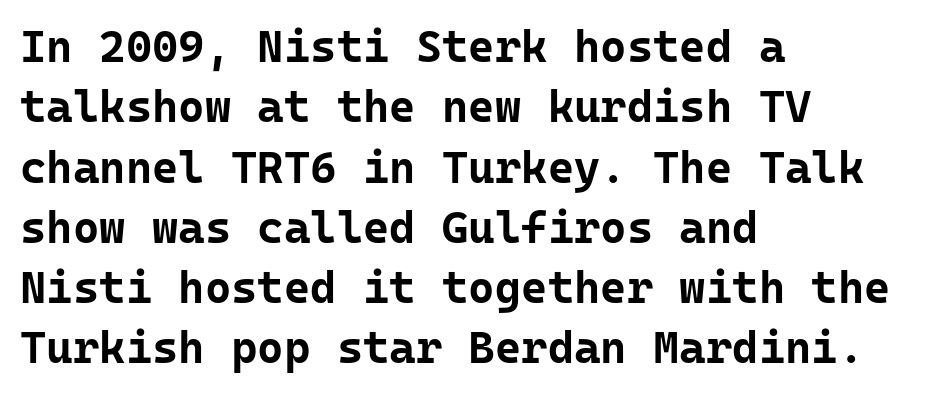
The image shows 45 px bold sans-serif type, upright, monospaced; set left-aligned, normal line spacing (1.34x), normal letter spacing, not underlined; low stroke contrast and a medium x-height.
